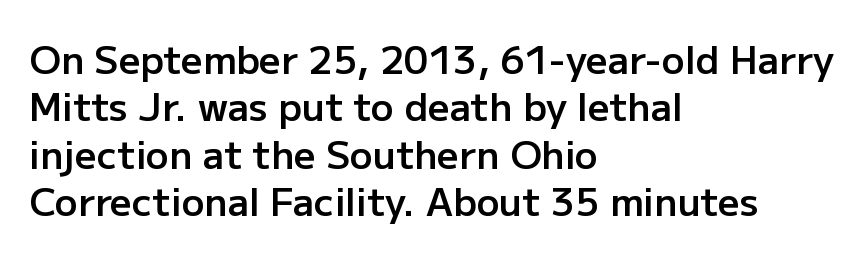
The gap between lines stays unmarked. Look at the stroke-to-counter ratio: somewhat heavy, a semibold. Italic? Not at all — the glyphs are vertical. You could not count columns in this text — the font is proportionally spaced. Compared with typical paragraphs, the rows here are spaced about the same.
